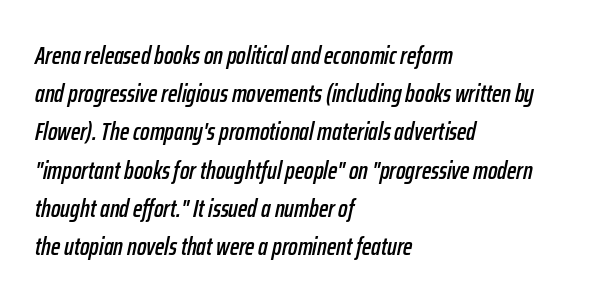
{"italic": "yes", "lean": "right", "slant_degrees": 12, "underline": "no", "align": "left", "line_spacing": "normal", "line_spacing_ratio": 1.53, "letter_spacing": "normal", "letter_spacing_em": 0.0, "glyph_px": 25}
